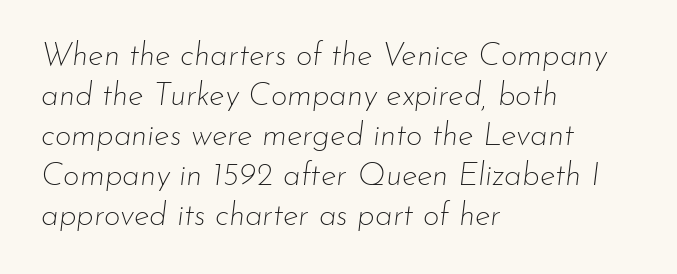
The image shows 32 px thin type, italic (leaning right); set left-aligned, normal line spacing (1.25x), normal letter spacing, not underlined; low stroke contrast and a small x-height.
